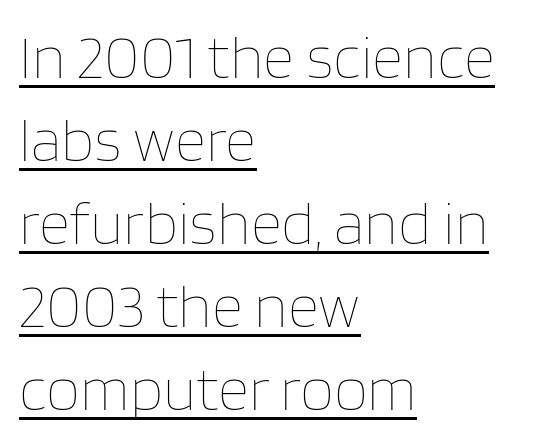
{"italic": "no", "bold": "no", "weight": "thin", "width": "normal", "stroke_contrast": "low", "x_height": "large", "monospaced": "no", "underline": "yes", "align": "left", "line_spacing": "normal", "line_spacing_ratio": 1.36, "letter_spacing": "normal", "letter_spacing_em": 0.0, "glyph_px": 61}
